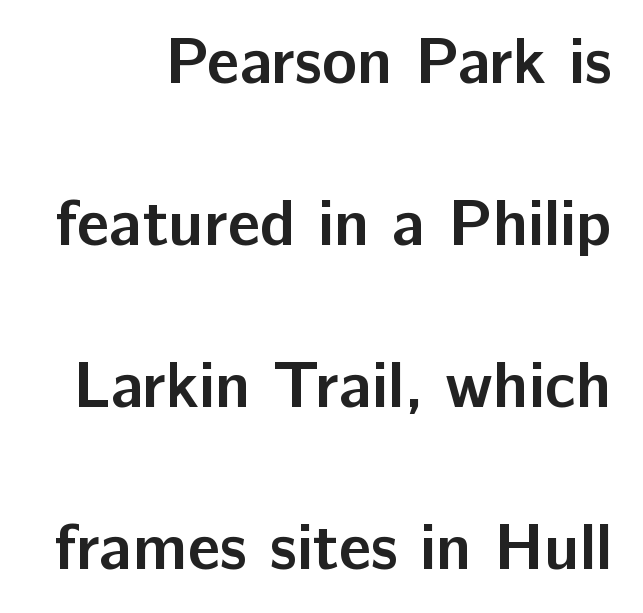
The image shows 65 px semibold sans-serif type, upright; set loose line spacing (2.49x), normal letter spacing, not underlined; low stroke contrast and a medium x-height.
